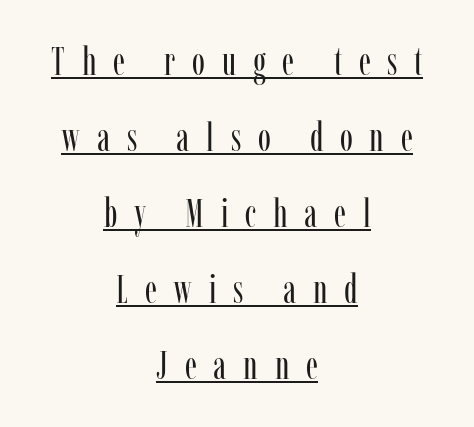
Descenders here cross a horizontal rule under the line. The rendering uses a large line-height, opening up the rows. The paragraph shown floats in the horizontal middle. Upright lettering throughout. Unlike a clean sans, this face finishes its strokes with serifs.
